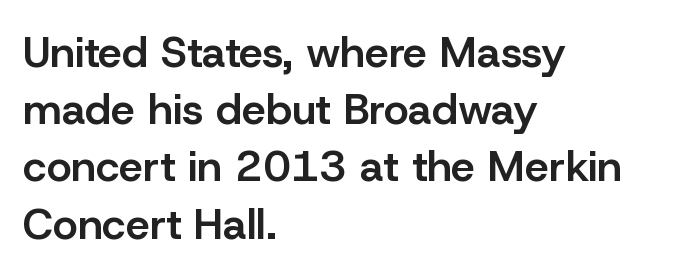
{"serif": "no", "italic": "no", "bold": "semi", "weight": "semibold", "width": "normal", "stroke_contrast": "low", "x_height": "medium", "monospaced": "no", "underline": "no", "align": "left", "line_spacing": "normal", "line_spacing_ratio": 1.33, "letter_spacing": "normal", "letter_spacing_em": 0.0, "glyph_px": 43}
